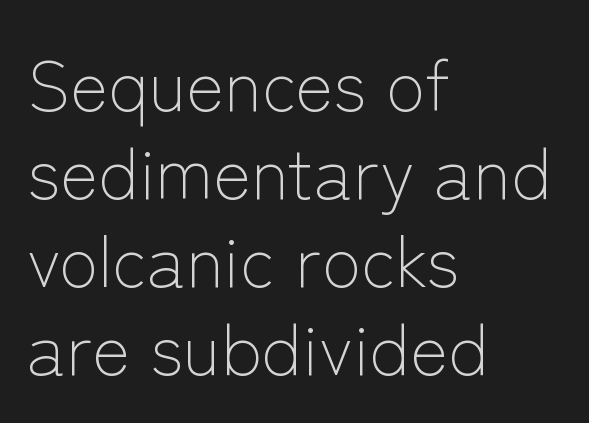
Think of a printed novel: that variable character pitch is what you see here. A quiet, ordinary-to-light weight characterises the typeface. Type style note: lacks serifs. A clean baseline with only descenders dipping below it.
